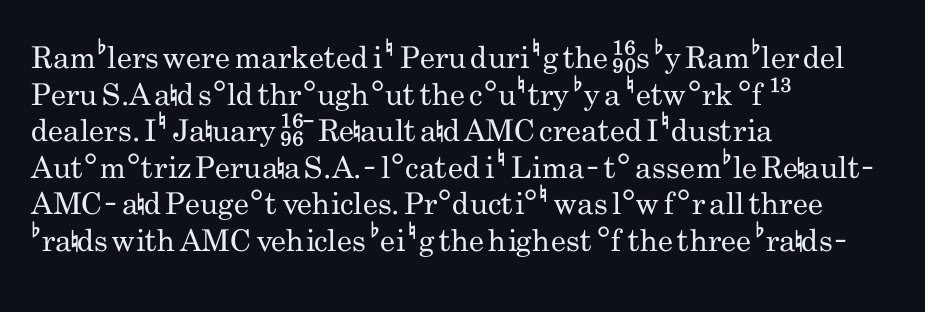
{"serif": "no", "italic": "no", "bold": "no", "weight": "regular", "width": "condensed", "stroke_contrast": "low", "x_height": "small", "monospaced": "no", "underline": "no", "align": "left", "line_spacing_ratio": 1.22, "letter_spacing": "normal", "letter_spacing_em": 0.0, "glyph_px": 30}
